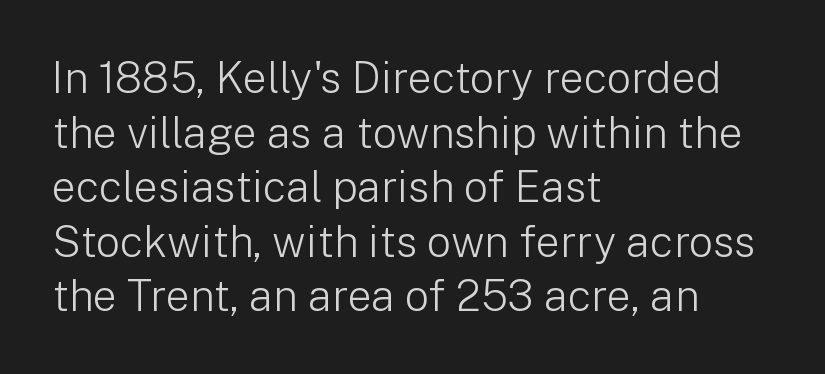
The image shows 43 px light sans-serif type, upright; set left-aligned, normal line spacing (1.27x), normal letter spacing, not underlined; low stroke contrast and a medium x-height.
